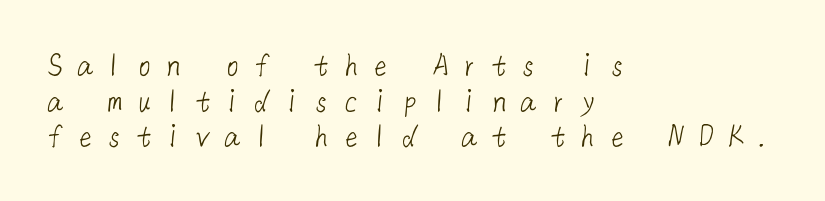
{"serif": "no", "bold": "no", "weight": "light", "width": "normal", "stroke_contrast": "low", "x_height": "medium", "underline": "no", "align": "left", "line_spacing": "tight", "line_spacing_ratio": 1.05, "letter_spacing": "wide", "letter_spacing_em": 0.37, "glyph_px": 34}
